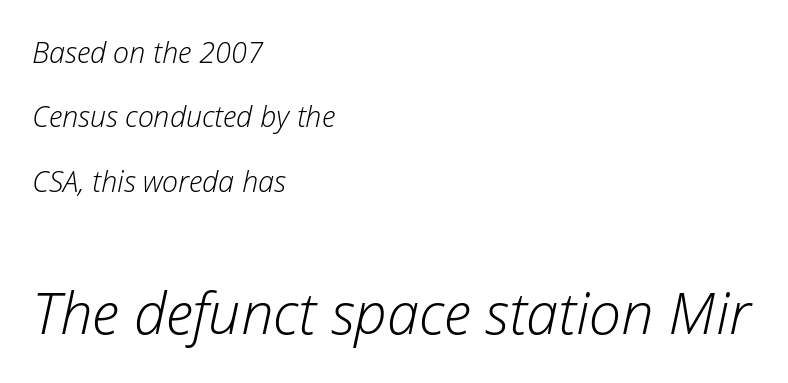
{"italic": "yes", "lean": "right", "slant_degrees": 12, "bold": "no", "weight": "light", "width": "normal", "stroke_contrast": "low", "x_height": "medium", "monospaced": "no", "underline": "no", "align": "left", "line_spacing": "loose", "line_spacing_ratio": 2.22, "letter_spacing": "normal", "letter_spacing_em": 0.0, "larger_block": "second", "size_ratio": 2.0, "glyph_px": 58}
